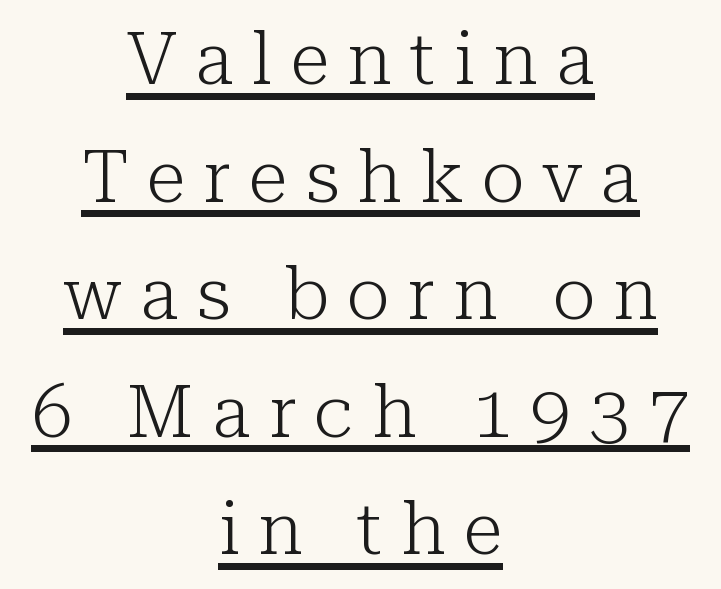
These lines are rendered in a variable-pitch font. Compared with a typical body face, this is equally light or lighter still. Classification — serif. Notice how the stems are strictly vertical — no italics here.
